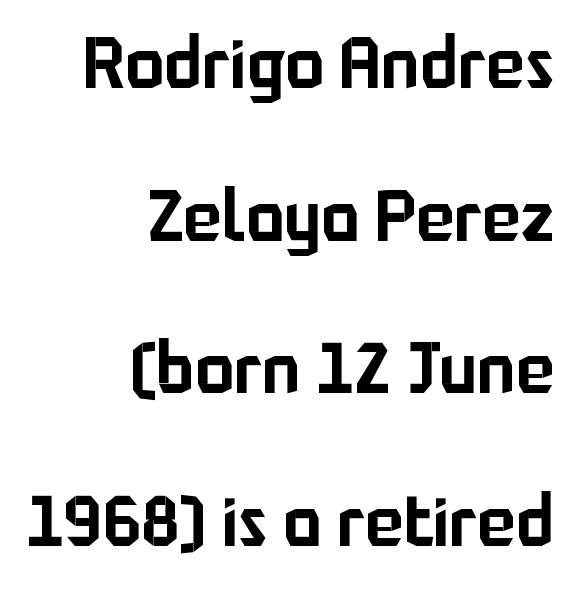
{"serif": "no", "italic": "no", "width": "normal", "stroke_contrast": "low", "x_height": "medium", "monospaced": "no", "underline": "no", "align": "right", "line_spacing": "loose", "line_spacing_ratio": 2.12, "letter_spacing": "normal", "letter_spacing_em": 0.0, "glyph_px": 72}
